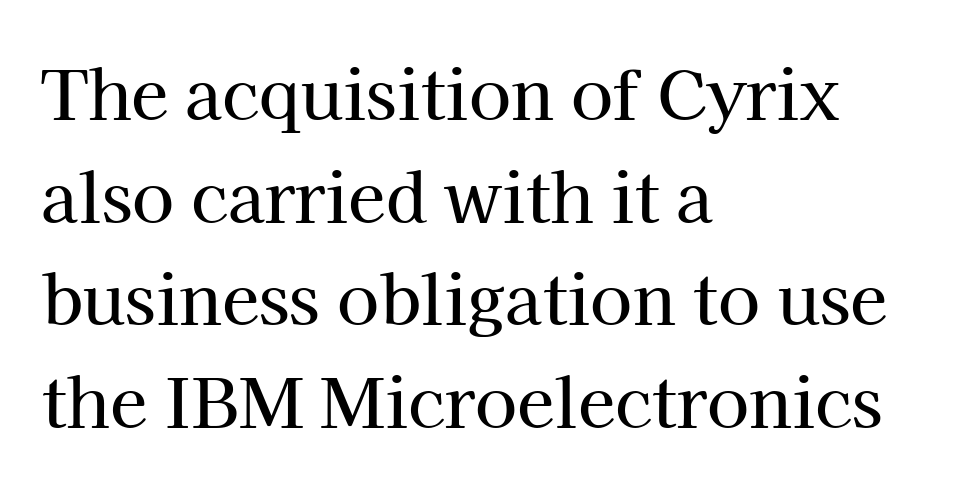
{"serif": "yes", "italic": "no", "width": "normal", "stroke_contrast": "high", "x_height": "medium", "monospaced": "no", "underline": "no", "align": "left", "line_spacing": "normal", "line_spacing_ratio": 1.51, "letter_spacing": "normal", "letter_spacing_em": 0.0, "glyph_px": 68}
